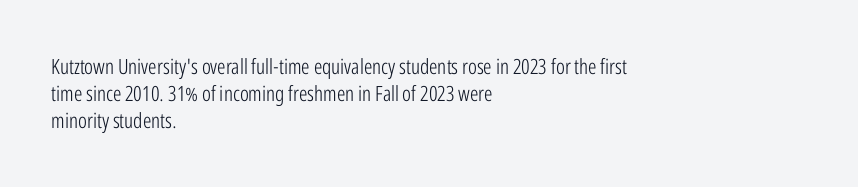
{"italic": "no", "bold": "no", "underline": "no", "align": "left", "line_spacing": "normal", "line_spacing_ratio": 1.29, "letter_spacing": "normal", "letter_spacing_em": 0.0, "glyph_px": 21}
